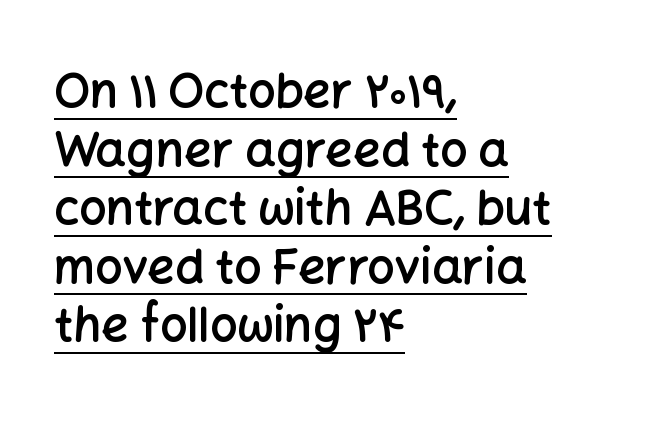
The image shows 48 px semibold sans-serif type, upright; set left-aligned, line spacing 1.22x, normal letter spacing, underlined; low stroke contrast and a medium x-height.
